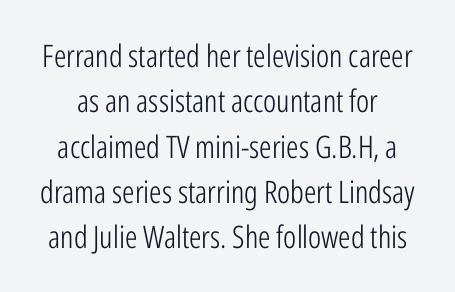
Honestly, the row spacing looks completely unremarkable. Letterform terminals end flat and unadorned throughout the passage. Do the letters lean? They stand straight. You could not count columns in this text — the font is proportionally spaced. The passage shown is not underscored anywhere. Think standard paragraph weight, or any step lighter than that.
